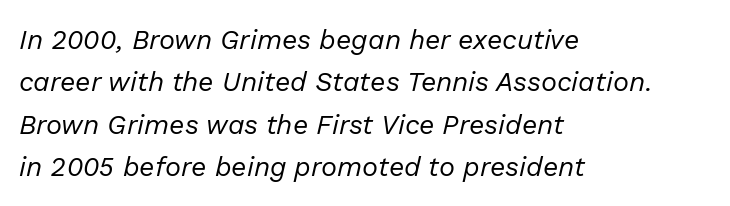
Q: Is the text bold? A: No.
Q: Is the text italic (slanted)? A: Yes, it leans right by about 13 degrees.
Q: Is the text underlined? A: No.
Q: How is the paragraph aligned? A: Left-aligned.
Q: Is the spacing between letters normal or unusually wide? A: Normal.
Q: Is the spacing between lines tight, normal or loose? A: Normal.
